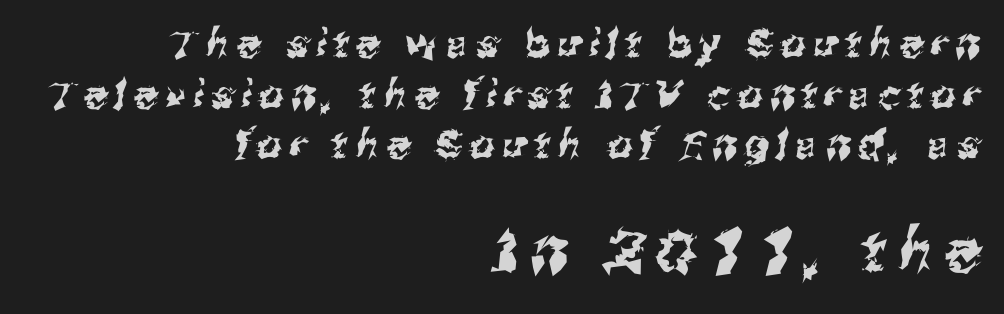
{"serif": "no", "width": "normal", "stroke_contrast": "medium", "x_height": "medium", "monospaced": "no", "underline": "no", "align": "right", "line_spacing": "normal", "line_spacing_ratio": 1.3, "letter_spacing": "wide", "letter_spacing_em": 0.2, "larger_block": "second", "size_ratio": 1.51, "glyph_px": 59}
